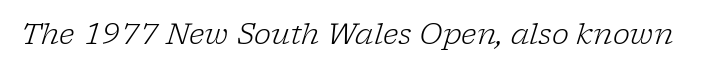
{"serif": "yes", "italic": "yes", "lean": "right", "slant_degrees": 17, "bold": "no", "weight": "light", "width": "normal", "stroke_contrast": "low", "x_height": "medium", "monospaced": "no", "underline": "no", "letter_spacing": "normal", "letter_spacing_em": 0.0, "glyph_px": 29}
